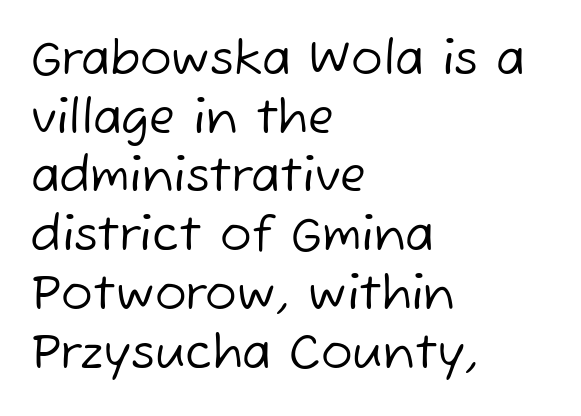
Any mark beneath the type? The region is blank. The rendering keeps characters at their native spacing. Proportional: the letters do not fall into vertical columns. Examine the stroke ends and you'll find no serifs. The cut favours lightness, reaching ordinary text weight at its darkest.
